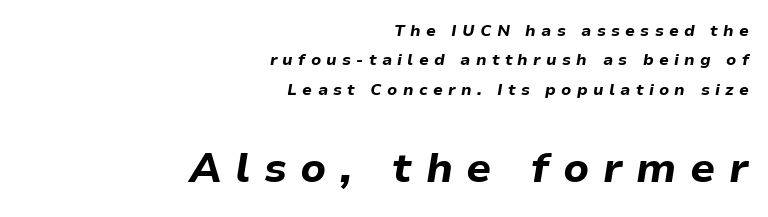
Q: Is the text bold? A: Yes.
Q: Is the text italic (slanted)? A: Yes, it leans right by about 9 degrees.
Q: Is the text underlined? A: No.
Q: How is the paragraph aligned? A: Right-aligned.
Q: Is the spacing between letters normal or unusually wide? A: Unusually wide.
Q: Which block of text is set in a larger size, the first (top) or the second (bottom)? A: The second (bottom) one.
Q: Width (condensed, normal, or wide)? A: Normal.
Q: Stroke contrast? A: Low.
Q: x-height? A: Medium.
Q: Monospaced? A: No.
